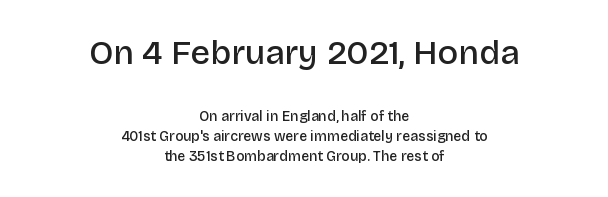
{"serif": "no", "italic": "no", "bold": "semi", "weight": "semibold", "width": "normal", "stroke_contrast": "low", "x_height": "large", "monospaced": "no", "underline": "no", "align": "center", "line_spacing": "normal", "line_spacing_ratio": 1.41, "letter_spacing": "normal", "letter_spacing_em": 0.0, "larger_block": "first", "size_ratio": 2.43, "glyph_px": 34}
